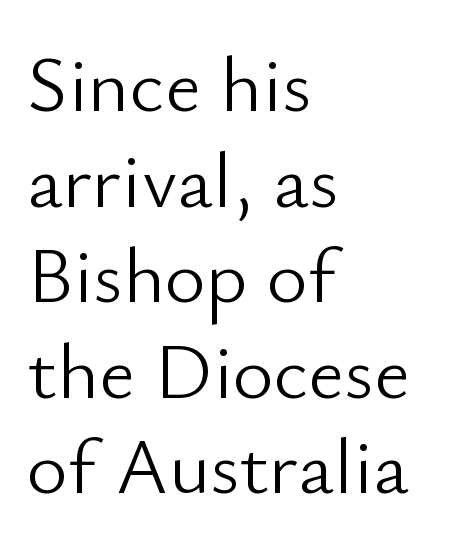
{"serif": "no", "italic": "no", "bold": "no", "weight": "light", "width": "normal", "stroke_contrast": "low", "x_height": "small", "monospaced": "no", "underline": "no", "align": "left", "line_spacing_ratio": 1.21, "letter_spacing": "normal", "letter_spacing_em": 0.0, "glyph_px": 79}
